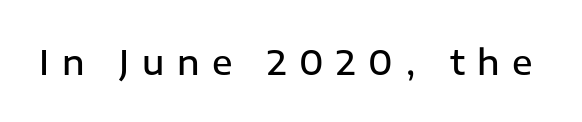
{"serif": "no", "italic": "no", "bold": "semi", "weight": "semibold", "width": "normal", "stroke_contrast": "low", "x_height": "medium", "monospaced": "no", "underline": "no", "letter_spacing": "wide", "letter_spacing_em": 0.37, "glyph_px": 34}
